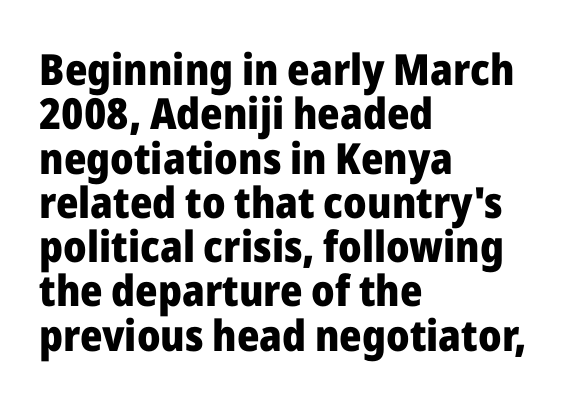
Q: Is the text bold? A: Yes.
Q: Is the text italic (slanted)? A: No, it is upright.
Q: Is the typeface a serif or a sans-serif typeface? A: Sans-serif.
Q: Is the text underlined? A: No.
Q: How is the paragraph aligned? A: Left-aligned.
Q: Is the spacing between letters normal or unusually wide? A: Normal.
Q: Is the spacing between lines tight, normal or loose? A: Tight.
Q: Width (condensed, normal, or wide)? A: Normal.
Q: Stroke contrast? A: Low.
Q: x-height? A: Medium.
Q: Monospaced? A: No.
